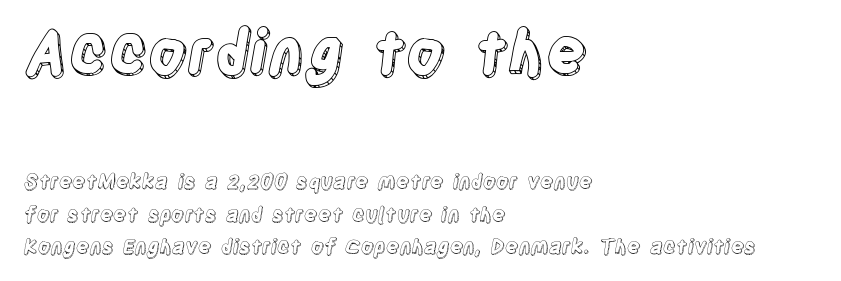
The image shows 61 px condensed type; set left-aligned, normal line spacing (1.64x), normal letter spacing, not underlined; the first (top) block is 3.05x larger; a large x-height.
